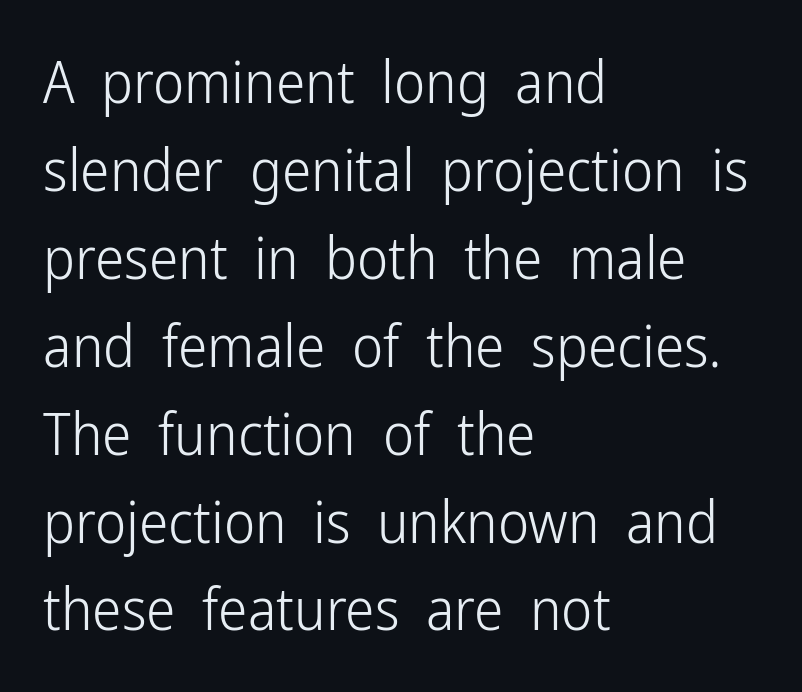
The image shows 59 px light, condensed sans-serif type, upright; set left-aligned, normal line spacing (1.49x), normal letter spacing, not underlined; low stroke contrast and a medium x-height.
